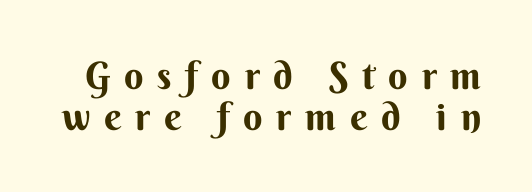
The image shows 38 px sans-serif type, upright; set tight line spacing (1.08x), unusually wide letter spacing (+0.36 em), not underlined; medium stroke contrast and a small x-height.
